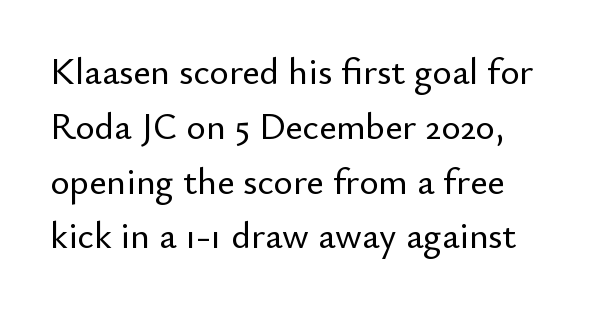
The specimen omits any rule beneath the text block's lines. The lines in this sample share a left origin and differ only in where they stop. Is this a fixed-width face? No — the glyphs have proportional, varying widths. It's the straight-up-and-down kind of type. Unlike a traditional serif, this face leaves its strokes unadorned.
